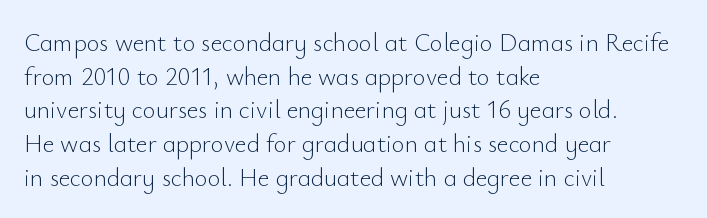
Honestly, there is no underline to notice here at all. When letters stand straight like this, we call the style roman or upright. The passage shown stacks its lines at a standard gap. Horizontal alignment here is leftward, the default for most running prose. Ink coverage per letter is moderate at most.
